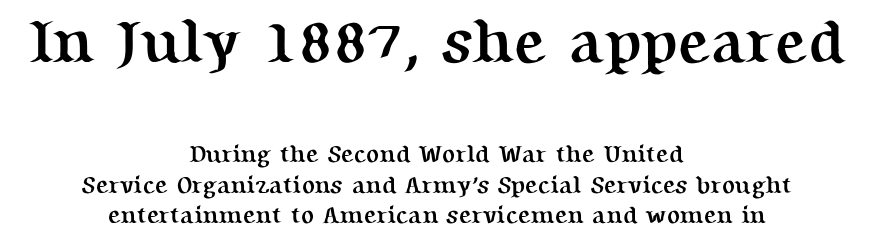
The image shows 61 px semibold serif type, upright; set centered, normal line spacing (1.28x), normal letter spacing, not underlined; the first (top) block is 2.54x larger; medium stroke contrast and a medium x-height.
